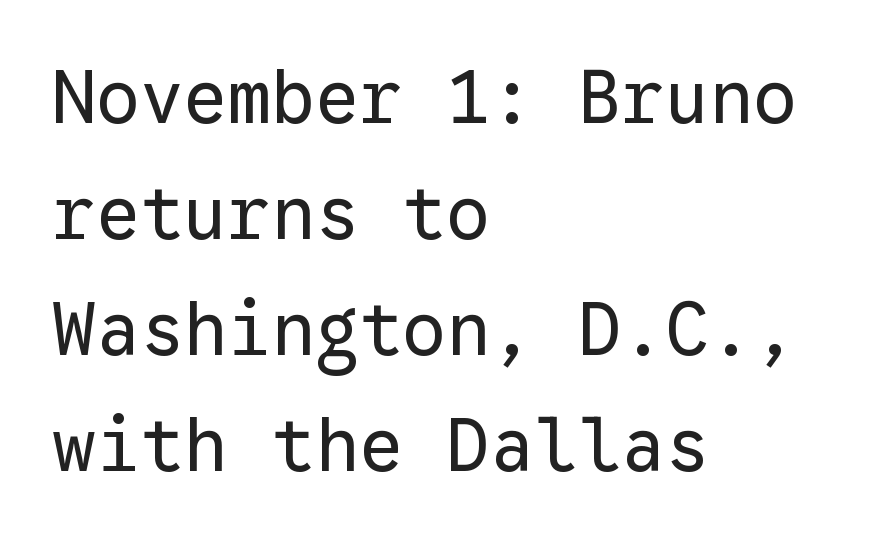
Serif or sans? Sans — the stroke terminals are bare. A typesetter would call this monospace, since all characters share one set width. Type without underlining. Rendered with straight, roman letterforms. The line texture is even and compact thanks to regular tracking. Interline gaps are of average width in this sample.
